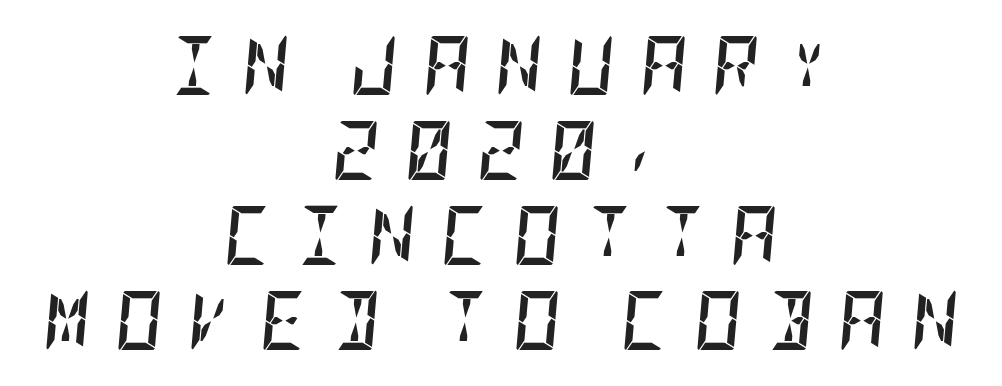
Q: Is the text bold? A: Yes.
Q: Is the text italic (slanted)? A: Yes, it leans right by about 5 degrees.
Q: Is the text underlined? A: No.
Q: How is the paragraph aligned? A: Centered.
Q: Is the spacing between letters normal or unusually wide? A: Unusually wide.
Q: Is the spacing between lines tight, normal or loose? A: Normal.
Q: Width (condensed, normal, or wide)? A: Condensed.
Q: Stroke contrast? A: Low.
Q: x-height? A: Large.
